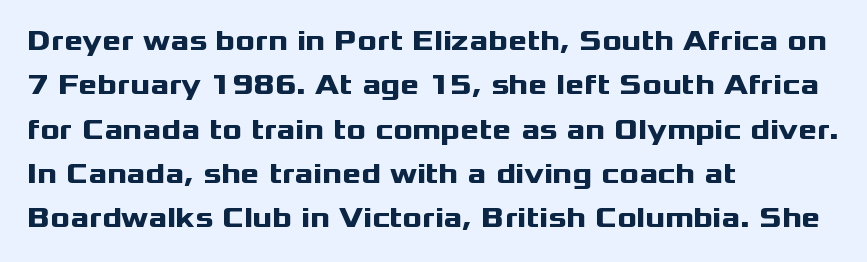
{"serif": "no", "italic": "no", "bold": "yes", "weight": "heavy", "width": "wide", "stroke_contrast": "medium", "x_height": "medium", "monospaced": "no", "underline": "no", "align": "left", "line_spacing": "normal", "line_spacing_ratio": 1.53, "letter_spacing": "normal", "letter_spacing_em": 0.0, "glyph_px": 29}
